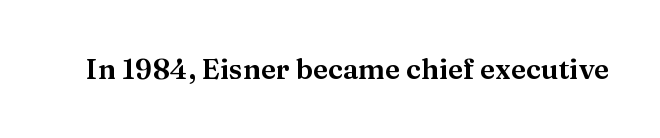
Q: Is the text italic (slanted)? A: No, it is upright.
Q: Is the typeface a serif or a sans-serif typeface? A: Serif.
Q: Is the text underlined? A: No.
Q: Is the spacing between letters normal or unusually wide? A: Normal.
Q: Width (condensed, normal, or wide)? A: Wide.
Q: Stroke contrast? A: Medium.
Q: x-height? A: Medium.
Q: Monospaced? A: No.
